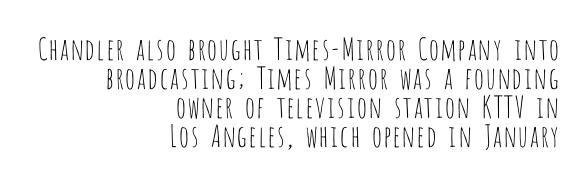
{"serif": "no", "italic": "no", "bold": "no", "weight": "thin", "width": "condensed", "stroke_contrast": "low", "x_height": "large", "monospaced": "no", "underline": "no", "align": "right", "line_spacing": "tight", "line_spacing_ratio": 0.97, "letter_spacing": "normal", "letter_spacing_em": 0.0, "glyph_px": 30}
